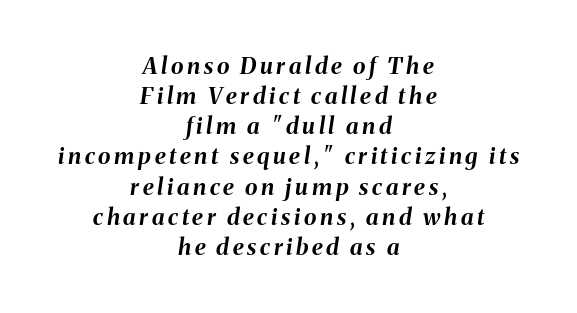
Any mark beneath the type? The region is blank. Vertically, the passage feels balanced, rows spaced as you'd expect. Typesetter's note: full bold, strokes at maximum text heaviness. Would a proofreader flag this as italicized? Yes. Caption: multi-line text, centered on the measure.
